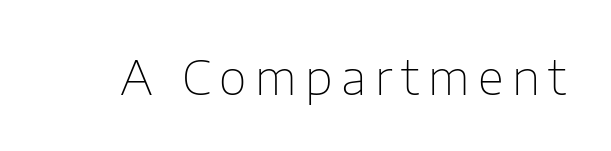
{"serif": "no", "italic": "no", "bold": "no", "weight": "thin", "width": "normal", "stroke_contrast": "low", "x_height": "medium", "monospaced": "no", "underline": "no", "glyph_px": 48}
